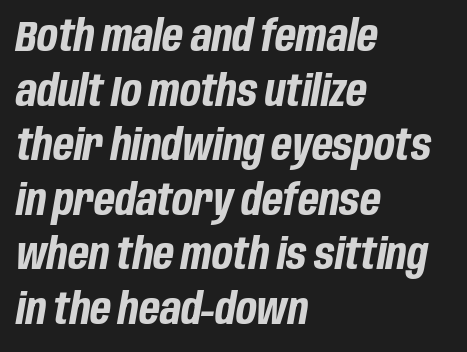
{"italic": "yes", "lean": "right", "slant_degrees": 10, "bold": "yes", "weight": "bold", "width": "condensed", "stroke_contrast": "low", "x_height": "large", "monospaced": "no", "underline": "no", "align": "left", "line_spacing": "normal", "line_spacing_ratio": 1.27, "letter_spacing": "normal", "letter_spacing_em": 0.0, "glyph_px": 43}
